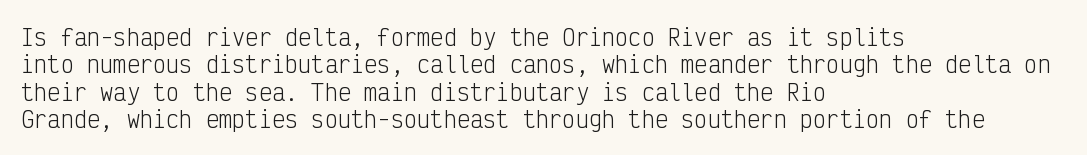
Rendered with straight, roman letterforms. Weight: not bold — regular or lighter. Words appear dense and cohesive because spacing is normal. Horizontal alignment here is leftward, the default for most running prose. A clean baseline with only descenders dipping below it.
